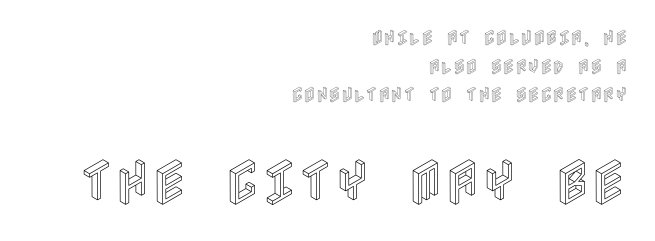
The passage shown has conventional tracking throughout. The line-height multiplier appears to be the usual default. Glance below the letters and you will spot only blank space. Which of the two is more prominent by size? The second, at the bottom.
